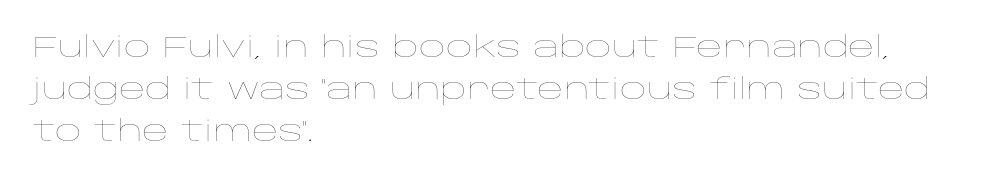
The lines sit at an ordinary, default distance from one another. Stems here are at most as thick as an everyday book face. Honestly, the letter spacing is just normal — you wouldn't notice it. This is roman type, the default non-slanted kind. The zone under the glyphs is completely vacant.
